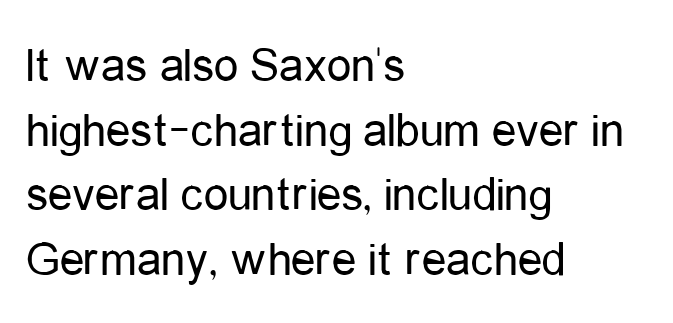
Q: Is the text bold? A: No.
Q: Is the text italic (slanted)? A: No, it is upright.
Q: Is the typeface a serif or a sans-serif typeface? A: Sans-serif.
Q: Is the text underlined? A: No.
Q: How is the paragraph aligned? A: Left-aligned.
Q: Is the spacing between letters normal or unusually wide? A: Normal.
Q: Is the spacing between lines tight, normal or loose? A: Normal.
Q: Width (condensed, normal, or wide)? A: Condensed.
Q: Stroke contrast? A: Low.
Q: x-height? A: Medium.
Q: Monospaced? A: No.
